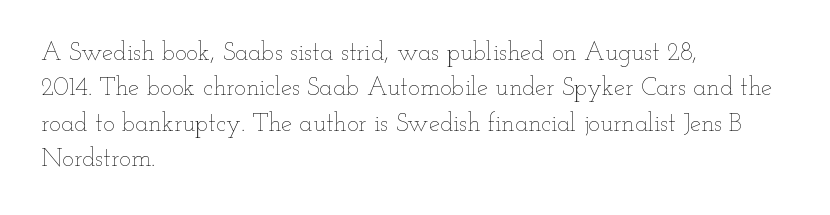
Q: Is the text bold? A: No.
Q: Is the text italic (slanted)? A: No, it is upright.
Q: Is the text underlined? A: No.
Q: How is the paragraph aligned? A: Left-aligned.
Q: Is the spacing between letters normal or unusually wide? A: Normal.
Q: Is the spacing between lines tight, normal or loose? A: Normal.
